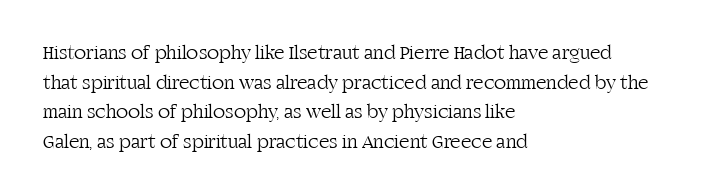
Q: Is the text bold? A: No.
Q: Is the text italic (slanted)? A: No, it is upright.
Q: Is the text underlined? A: No.
Q: How is the paragraph aligned? A: Left-aligned.
Q: Is the spacing between letters normal or unusually wide? A: Normal.
Q: Is the spacing between lines tight, normal or loose? A: Normal.
